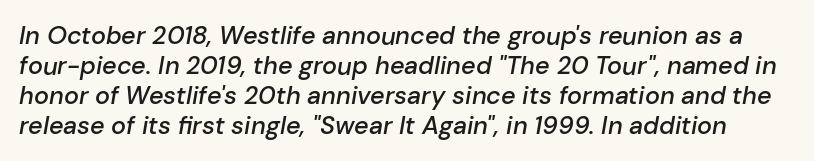
Q: Is the text bold? A: Semi-bold.
Q: Is the text italic (slanted)? A: Yes, it leans right by about 10 degrees.
Q: Is the text underlined? A: No.
Q: Is the spacing between letters normal or unusually wide? A: Normal.
